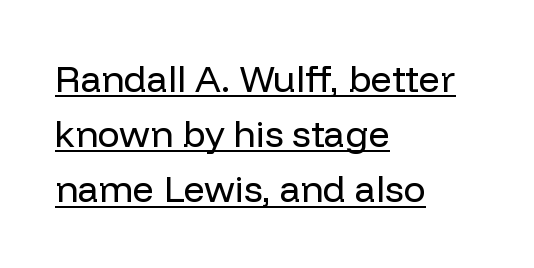
Q: Is the text bold? A: No.
Q: Is the text italic (slanted)? A: No, it is upright.
Q: Is the typeface a serif or a sans-serif typeface? A: Sans-serif.
Q: Is the text underlined? A: Yes.
Q: How is the paragraph aligned? A: Left-aligned.
Q: Is the spacing between letters normal or unusually wide? A: Normal.
Q: Is the spacing between lines tight, normal or loose? A: Normal.
Q: Width (condensed, normal, or wide)? A: Normal.
Q: Stroke contrast? A: Low.
Q: x-height? A: Medium.
Q: Monospaced? A: No.
